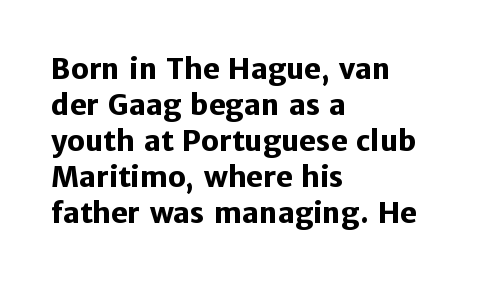
Q: Is the text bold? A: Yes.
Q: Is the text italic (slanted)? A: No, it is upright.
Q: Is the typeface a serif or a sans-serif typeface? A: Sans-serif.
Q: Is the text underlined? A: No.
Q: How is the paragraph aligned? A: Left-aligned.
Q: Is the spacing between letters normal or unusually wide? A: Normal.
Q: Is the spacing between lines tight, normal or loose? A: Normal.
Q: Width (condensed, normal, or wide)? A: Normal.
Q: Stroke contrast? A: Low.
Q: x-height? A: Medium.
Q: Monospaced? A: No.
